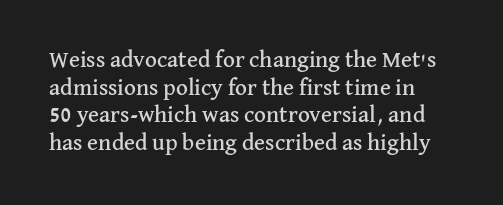
Tracking here is standard; glyphs follow each other at the usual distance. Ascenders rise straight up at ninety degrees. Words float on clear page, feet unadorned.
